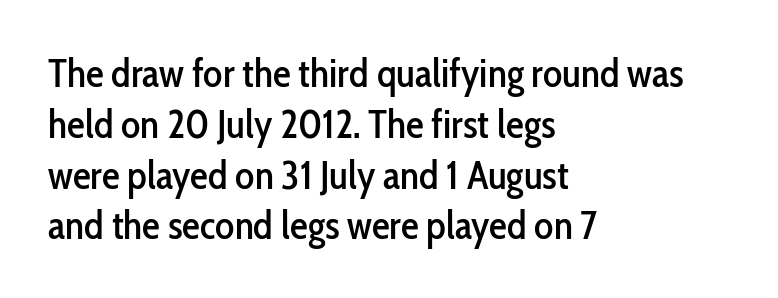
Rule under the text: the space is simply empty. No feet cap the strokes, marking this as sans-serif type. The passage shown has conventional tracking throughout. No italicization has been applied; the sample stays upright. Each letter keeps its own natural width here, so spacing adapts to shape.
